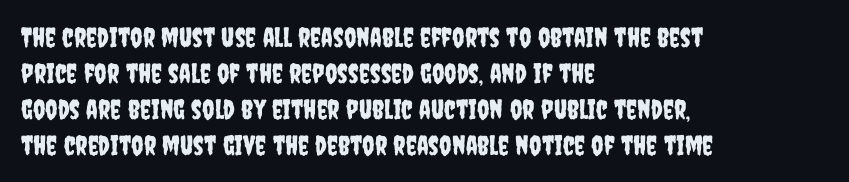
Vertically, the passage feels balanced, rows spaced as you'd expect. The face used here is rendered with its standard letterfit. The words here are not underlined. Posture: straight, roman, zero tilt.
